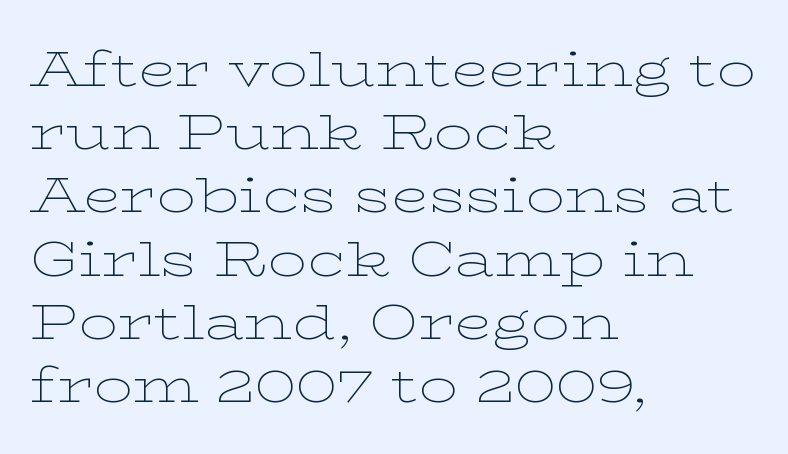
The image shows 49 px thin, wide serif type, upright; set left-aligned, normal line spacing (1.29x), normal letter spacing, not underlined; low stroke contrast and a medium x-height.
